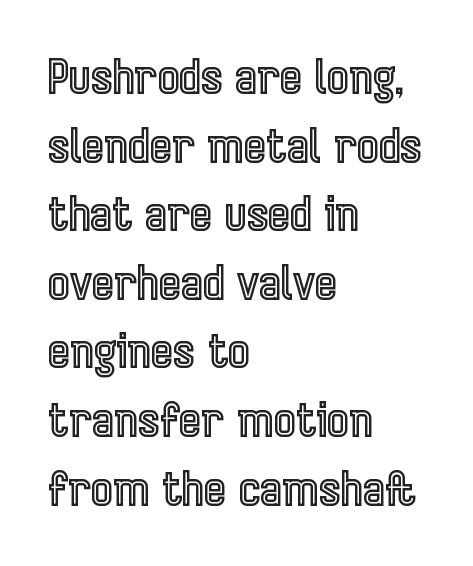
{"italic": "no", "width": "condensed", "x_height": "medium", "monospaced": "no", "underline": "no", "align": "left", "line_spacing": "normal", "line_spacing_ratio": 1.46, "letter_spacing": "normal", "letter_spacing_em": 0.0, "glyph_px": 47}
